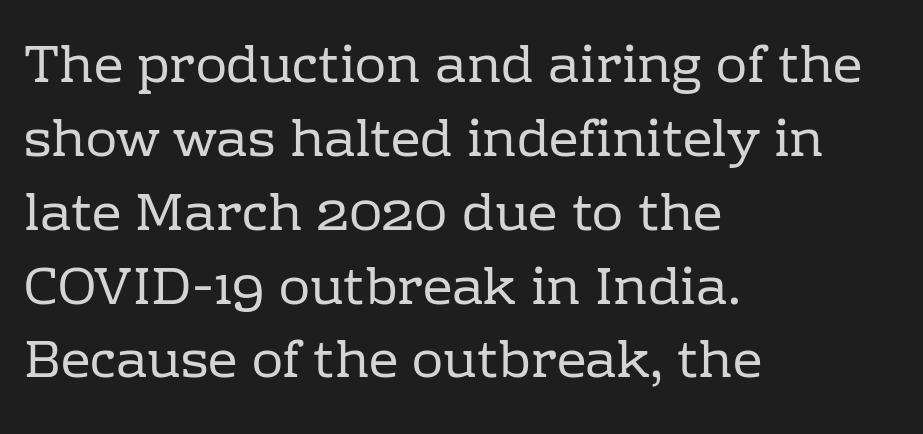
The letters advance in unequal steps, a hallmark of proportional type. Plain, unruled lines of type. The face looks like a standard text weight, possibly lighter. The font's upright variant was chosen for this text.
